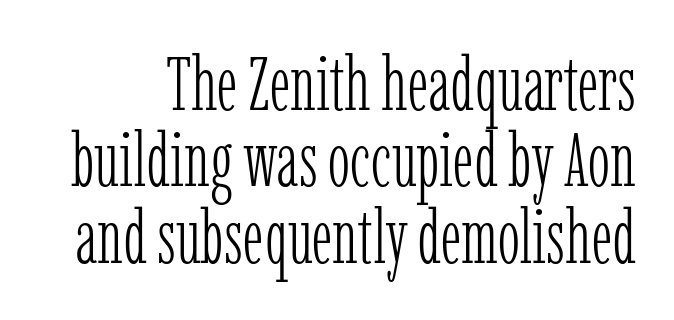
This sample uses plain, unmodified letter spacing. Each stroke keeps to a modest, everyday thickness or less. Posture: upright roman. The string is rendered with underlining switched off. Classification — serif.
